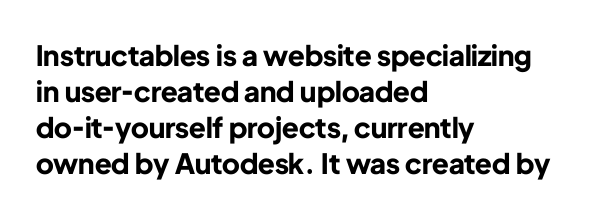
Q: Is the text bold? A: Yes.
Q: Is the text italic (slanted)? A: No, it is upright.
Q: Is the typeface a serif or a sans-serif typeface? A: Sans-serif.
Q: Is the text underlined? A: No.
Q: How is the paragraph aligned? A: Left-aligned.
Q: Is the spacing between letters normal or unusually wide? A: Normal.
Q: Is the spacing between lines tight, normal or loose? A: Normal.
Q: Width (condensed, normal, or wide)? A: Normal.
Q: Stroke contrast? A: Low.
Q: x-height? A: Medium.
Q: Monospaced? A: No.
